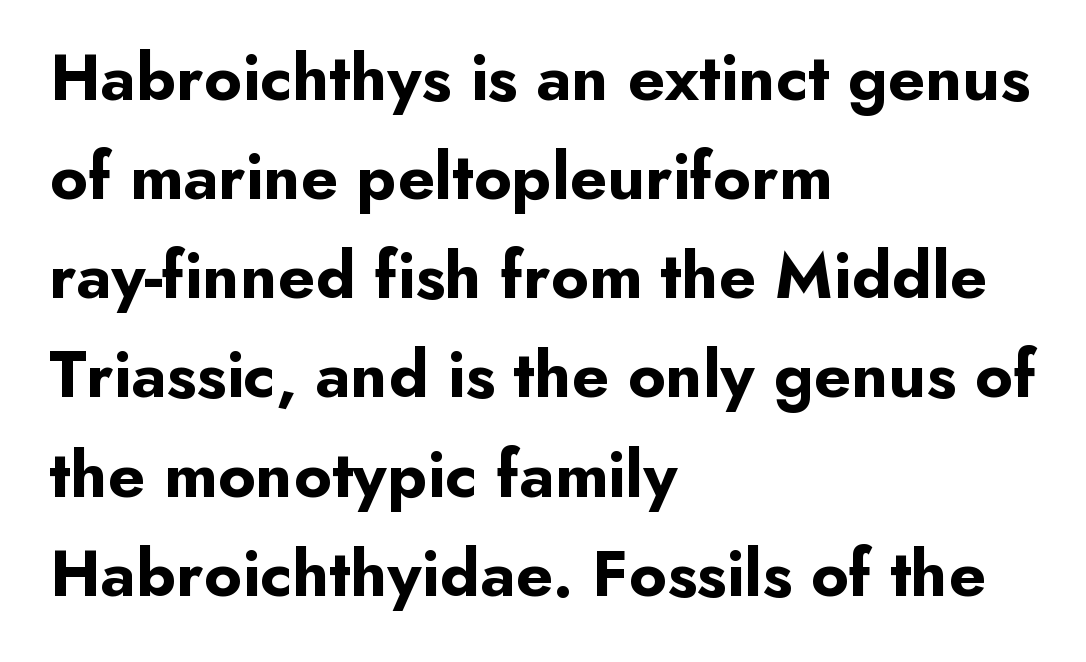
The image shows 67 px bold sans-serif type, upright; set left-aligned, normal line spacing (1.48x), normal letter spacing, not underlined; low stroke contrast and a small x-height.
